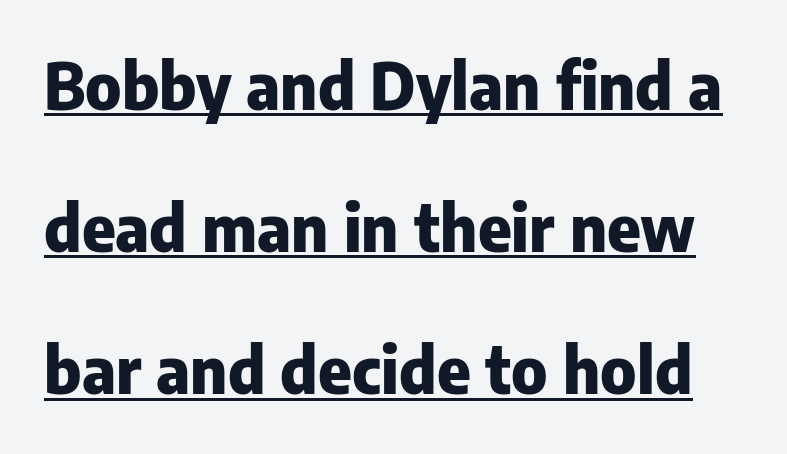
The image shows 64 px heavy sans-serif type, upright; set loose line spacing (2.22x), normal letter spacing, underlined; low stroke contrast and a medium x-height.
